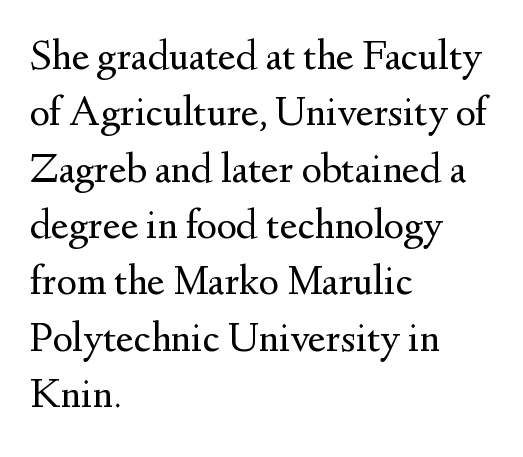
Q: Is the text bold? A: No.
Q: Is the text italic (slanted)? A: No, it is upright.
Q: Is the typeface a serif or a sans-serif typeface? A: Serif.
Q: Is the text underlined? A: No.
Q: How is the paragraph aligned? A: Left-aligned.
Q: Is the spacing between letters normal or unusually wide? A: Normal.
Q: Is the spacing between lines tight, normal or loose? A: Normal.
Q: Width (condensed, normal, or wide)? A: Normal.
Q: Stroke contrast? A: Medium.
Q: x-height? A: Small.
Q: Monospaced? A: No.
